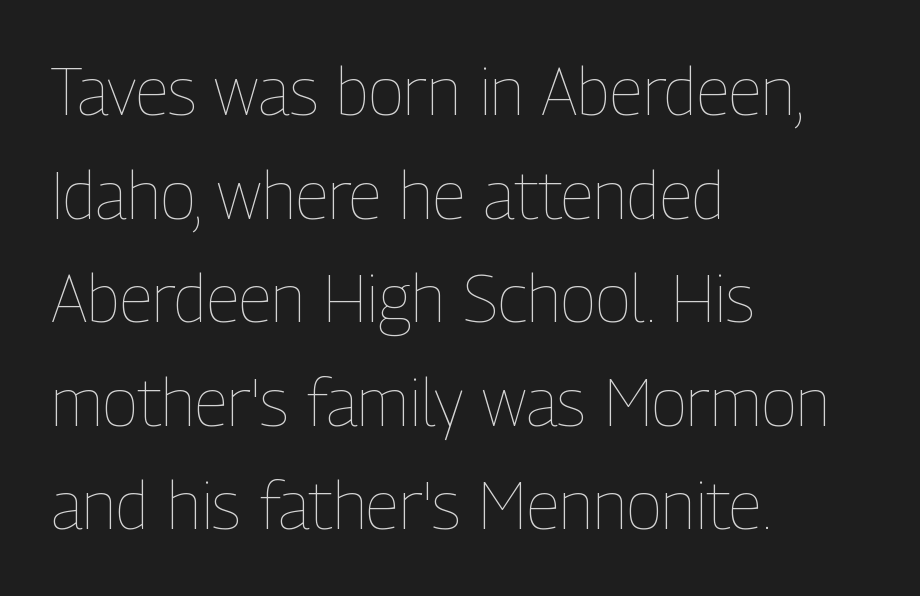
Q: Is the text bold? A: No.
Q: Is the text italic (slanted)? A: No, it is upright.
Q: Is the text underlined? A: No.
Q: How is the paragraph aligned? A: Left-aligned.
Q: Is the spacing between letters normal or unusually wide? A: Normal.
Q: Is the spacing between lines tight, normal or loose? A: Normal.
Q: Width (condensed, normal, or wide)? A: Condensed.
Q: Stroke contrast? A: Low.
Q: x-height? A: Medium.
Q: Monospaced? A: No.
